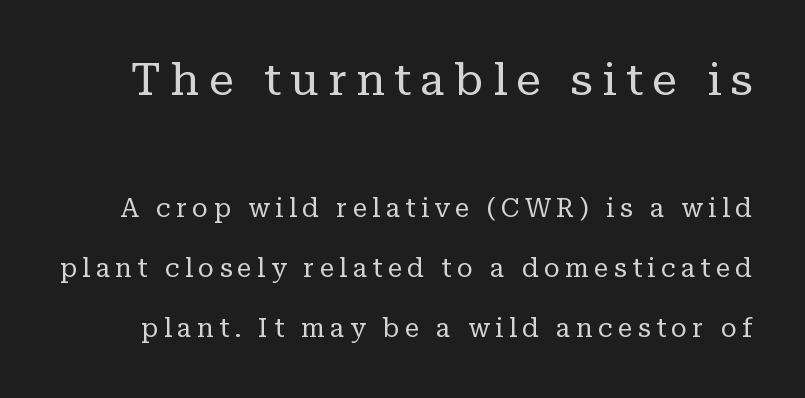
Q: Is the text bold? A: No.
Q: Is the text italic (slanted)? A: No, it is upright.
Q: Is the typeface a serif or a sans-serif typeface? A: Serif.
Q: Is the text underlined? A: No.
Q: Is the spacing between letters normal or unusually wide? A: Unusually wide.
Q: Is the spacing between lines tight, normal or loose? A: Loose.
Q: Which block of text is set in a larger size, the first (top) or the second (bottom)? A: The first (top) one.
Q: Width (condensed, normal, or wide)? A: Normal.
Q: Stroke contrast? A: Low.
Q: x-height? A: Medium.
Q: Monospaced? A: No.
